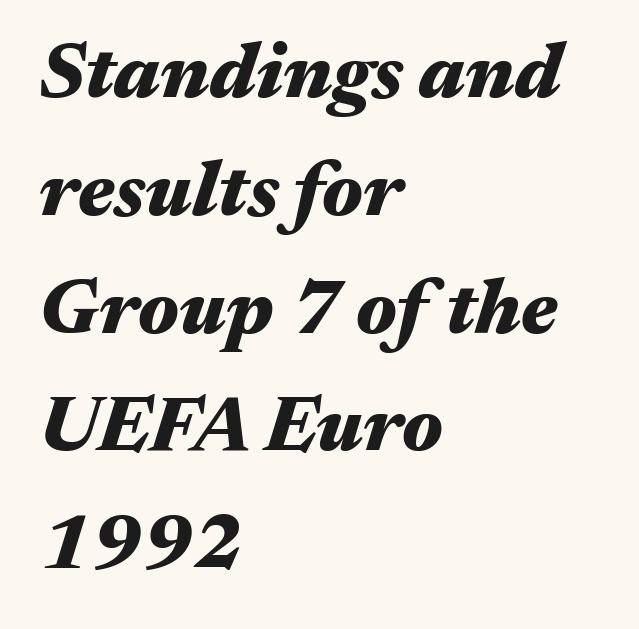
The text block is weighted toward the left margin, trailing off unevenly rightward. Whoever set this chose a conventional vertical rhythm. Bold? Absolutely — the strokes are thick and heavy. Note the varied advance widths — an 'i' is clearly narrower than an 'm'. The line texture is even and compact thanks to regular tracking.
